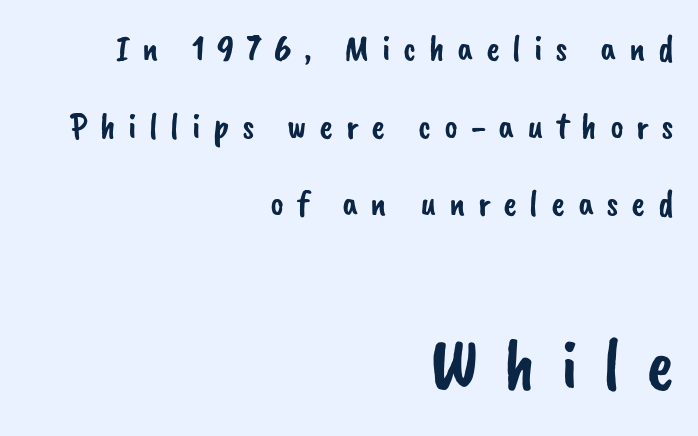
The image shows 74 px sans-serif type; set right-aligned, loose line spacing (2.1x), unusually wide letter spacing (+0.34 em), not underlined; the second (bottom) block is 2.0x larger; low stroke contrast and a small x-height.
